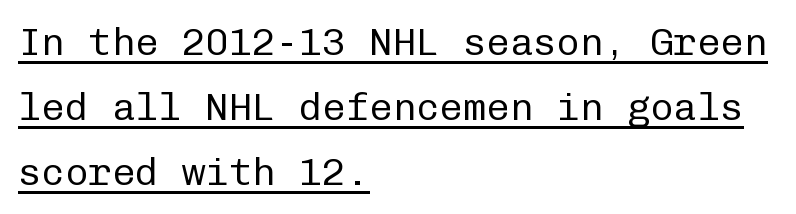
{"serif": "no", "italic": "no", "bold": "no", "weight": "regular", "width": "normal", "stroke_contrast": "low", "x_height": "medium", "monospaced": "yes", "underline": "yes", "align": "left", "line_spacing": "normal", "line_spacing_ratio": 1.67, "letter_spacing": "normal", "letter_spacing_em": 0.0, "glyph_px": 39}
